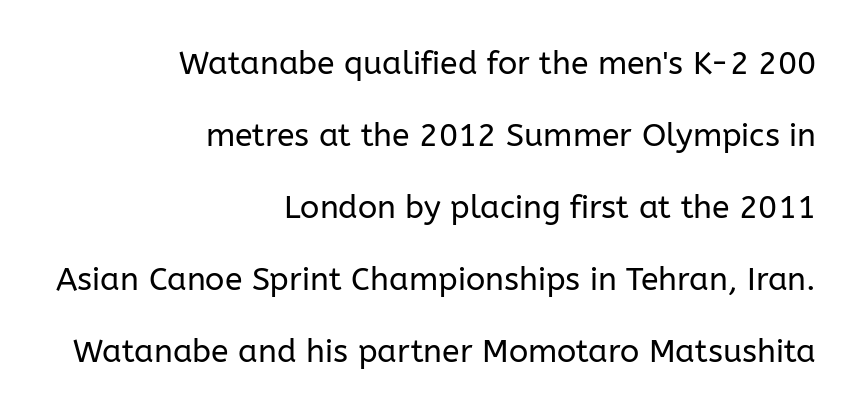
{"serif": "no", "italic": "no", "bold": "no", "weight": "regular", "width": "normal", "stroke_contrast": "low", "x_height": "medium", "monospaced": "no", "underline": "no", "align": "right", "line_spacing": "loose", "line_spacing_ratio": 2.25, "letter_spacing": "normal", "letter_spacing_em": 0.0, "glyph_px": 32}
